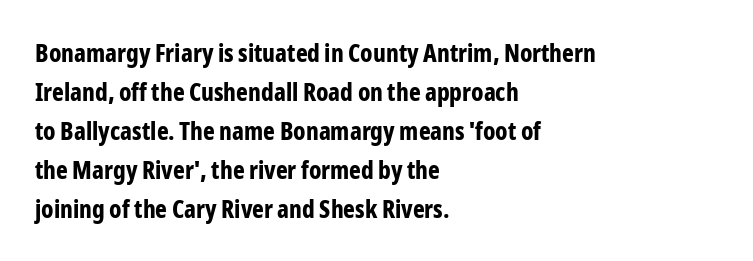
{"italic": "no", "bold": "yes", "underline": "no", "align": "left", "line_spacing": "normal", "line_spacing_ratio": 1.56, "letter_spacing": "normal", "letter_spacing_em": 0.0, "glyph_px": 25}
